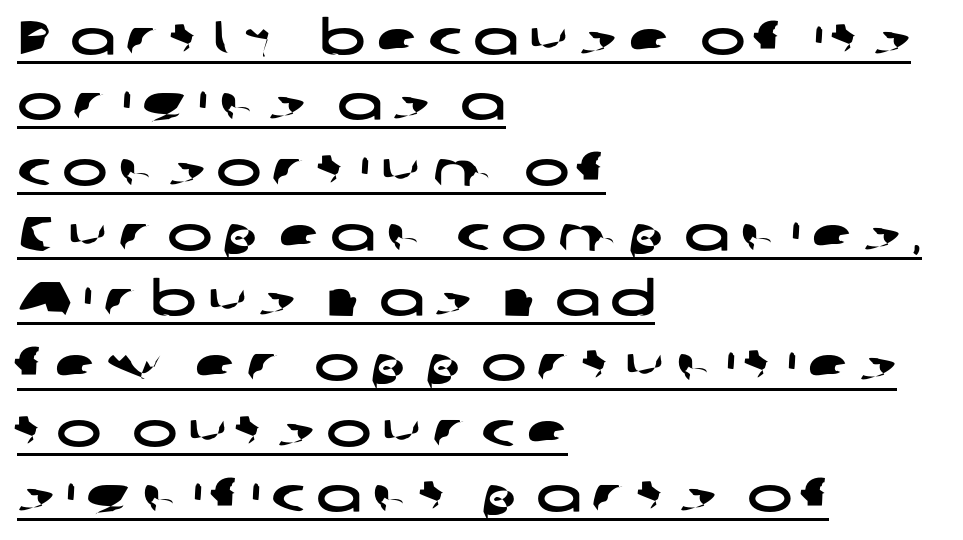
In terms of letterspacing, this is a distinctly airy, spread setting. The lines in this sample share a left origin and differ only in where they stop. A typesetter would call this proportional, since set widths differ per character. Notice how descenders clear the ascenders below comfortably — that's standard leading.
